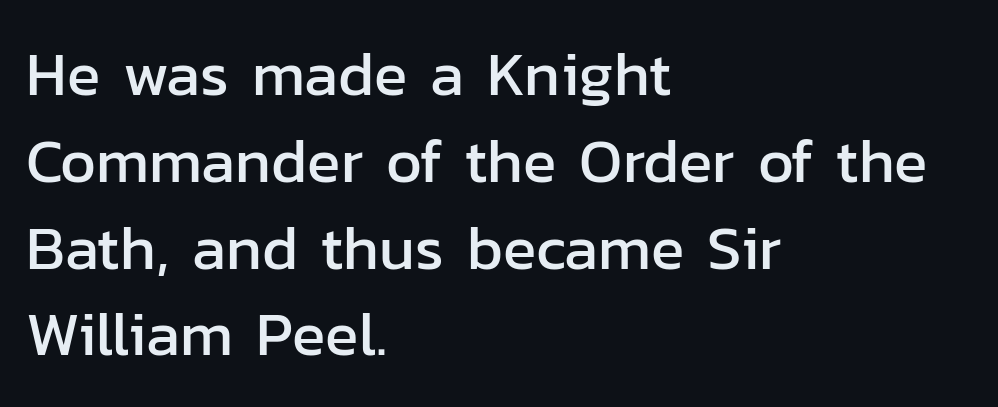
Q: Is the text italic (slanted)? A: No, it is upright.
Q: Is the typeface a serif or a sans-serif typeface? A: Sans-serif.
Q: Is the text underlined? A: No.
Q: How is the paragraph aligned? A: Left-aligned.
Q: Is the spacing between letters normal or unusually wide? A: Normal.
Q: Is the spacing between lines tight, normal or loose? A: Normal.
Q: Width (condensed, normal, or wide)? A: Normal.
Q: Stroke contrast? A: Low.
Q: x-height? A: Medium.
Q: Monospaced? A: No.
